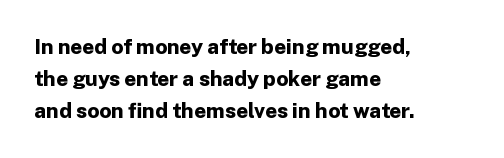
Tracking value appears to be zero — textbook default spacing. Is the type bold? Yes — the strokes are clearly thick and heavy. The block of text has a typical density, with ordinary space between rows. The rag falls on the right side of this text block. Words float on clear page, feet unadorned.
